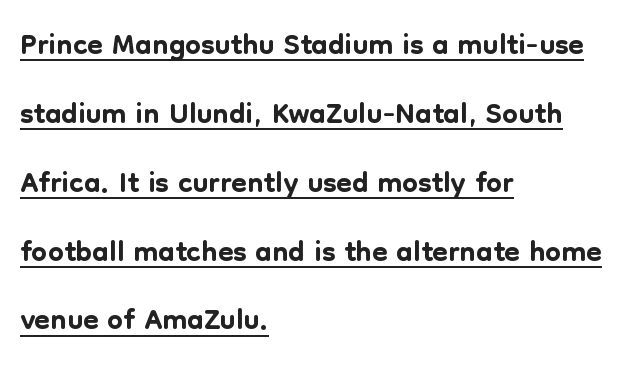
Check the space under the baseline: a stroke is drawn there. Leading matches the norm, producing a regular column. When letters stand straight like this, we call the style roman or upright. Notice how the passage keeps a crisp vertical edge on the left only.
